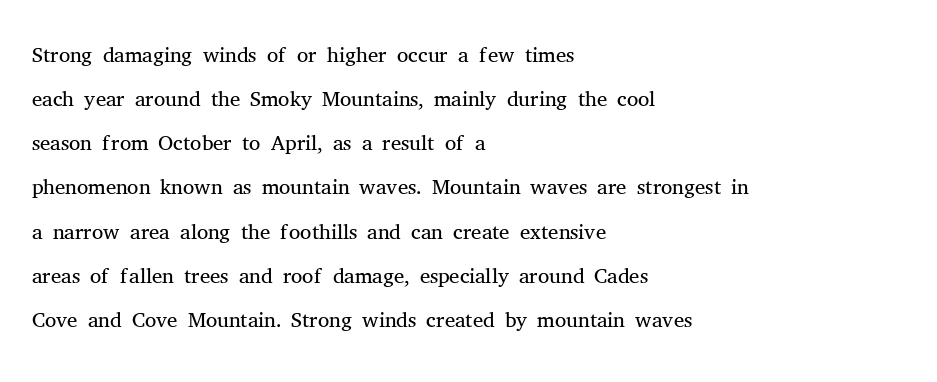
A normal amount of white space separates one row of letters from the next. The rendering keeps characters at their native spacing. Each letter keeps its own natural width here, so spacing adapts to shape. Does the type have serifs? Yes, each stem ends in a small foot. Reading down the block, your eye returns to a fixed left position each line. This rendering features lettering with no underline.
